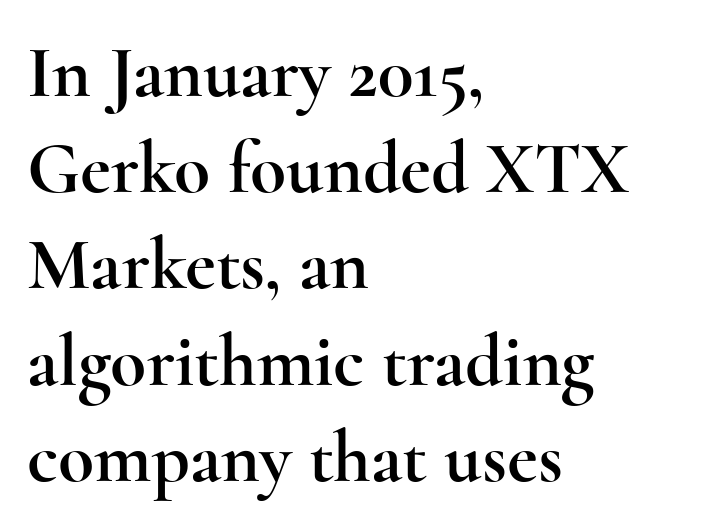
These lines are rendered in a variable-pitch font. The foot of each line stays bare and open. Posture: straight, roman, zero tilt. The ragged edge is on the right, which tells us the setting is flush left. If you measured baseline to baseline, you'd find a middling distance. Yep, those are serifs on the letters.
